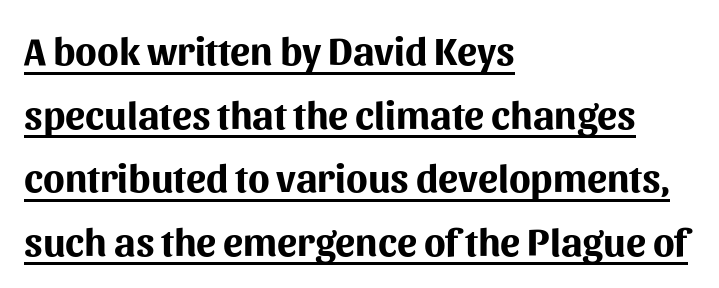
The letters sit at their default tracking, neither squeezed nor spread. This sample has the flowing, uneven cadence of proportional lettering. Honestly, the underline is the first thing you notice here. The lines sit at an ordinary, default distance from one another. The specimen reads as upright at a glance. Line starts are locked; line ends wander.
